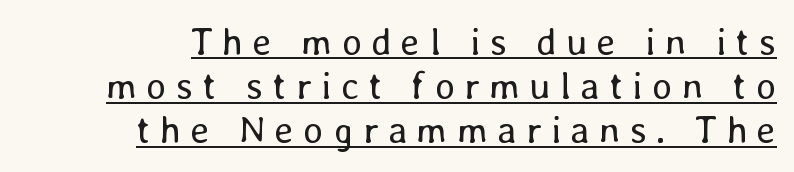
Quick note: underline on. Loose tracking; the words dissolve into strings of separated letters. Quick note: not italic, upright. The letters look calm and open, with moderate or lighter stems. Spacing verdict: proportional, widths tailored to each character.
